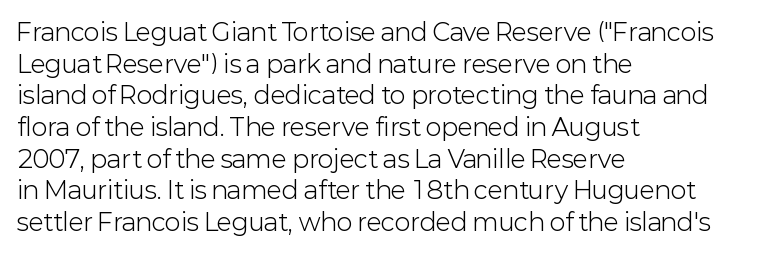
The image shows 24 px text type, upright; set left-aligned, normal line spacing (1.32x), normal letter spacing, not underlined.
